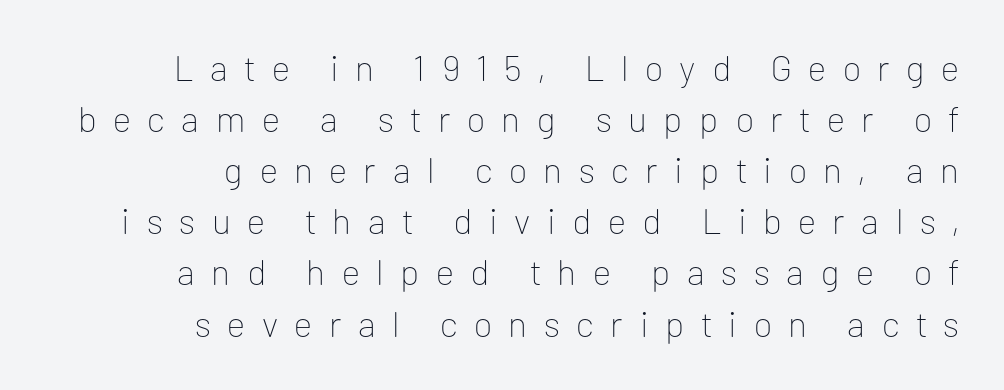
The image shows 36 px thin sans-serif type, upright; set right-aligned, normal line spacing (1.42x), unusually wide letter spacing (+0.46 em), not underlined; low stroke contrast and a medium x-height.
